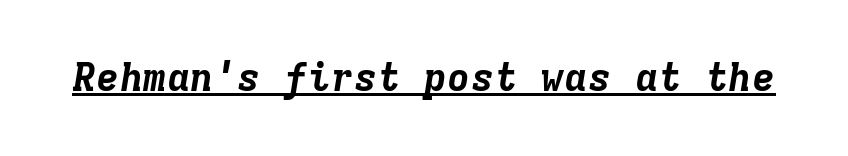
The letters march in equal steps, a hallmark of fixed-pitch type. These lines keep a tight, regular rhythm from letter to letter. Beneath each row of characters lies a ruled line. Is the type bold? Yes — the strokes are clearly thick and heavy.
